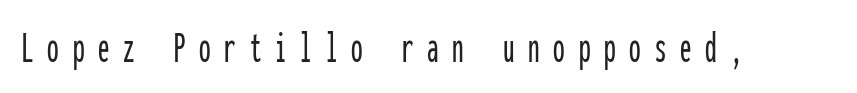
{"serif": "no", "italic": "no", "width": "condensed", "stroke_contrast": "low", "x_height": "medium", "monospaced": "yes", "underline": "no", "letter_spacing": "wide", "letter_spacing_em": 0.3, "glyph_px": 46}
